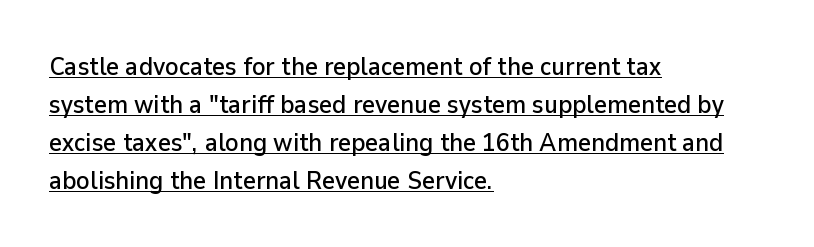
Q: Is the text italic (slanted)? A: No, it is upright.
Q: Is the text underlined? A: Yes.
Q: How is the paragraph aligned? A: Left-aligned.
Q: Is the spacing between letters normal or unusually wide? A: Normal.
Q: Is the spacing between lines tight, normal or loose? A: Normal.
